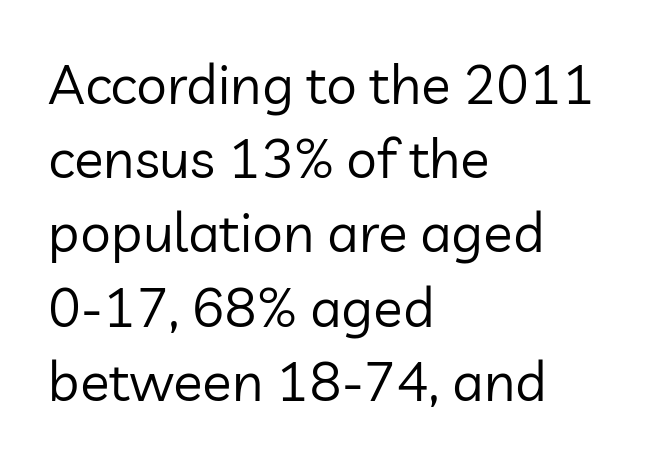
Q: Is the text bold? A: No.
Q: Is the text italic (slanted)? A: No, it is upright.
Q: Is the typeface a serif or a sans-serif typeface? A: Sans-serif.
Q: Is the text underlined? A: No.
Q: How is the paragraph aligned? A: Left-aligned.
Q: Is the spacing between letters normal or unusually wide? A: Normal.
Q: Is the spacing between lines tight, normal or loose? A: Normal.
Q: Width (condensed, normal, or wide)? A: Normal.
Q: Stroke contrast? A: Low.
Q: x-height? A: Medium.
Q: Monospaced? A: No.
